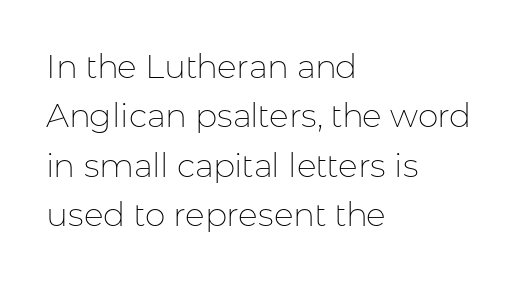
{"serif": "no", "italic": "no", "bold": "no", "weight": "thin", "width": "normal", "stroke_contrast": "low", "x_height": "medium", "monospaced": "no", "underline": "no", "align": "left", "line_spacing": "normal", "line_spacing_ratio": 1.5, "letter_spacing": "normal", "letter_spacing_em": 0.0, "glyph_px": 33}
